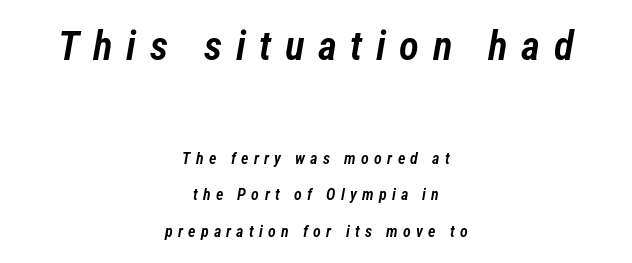
{"italic": "yes", "lean": "right", "slant_degrees": 12, "bold": "semi", "weight": "semibold", "width": "condensed", "stroke_contrast": "low", "x_height": "medium", "monospaced": "no", "underline": "no", "align": "center", "line_spacing": "loose", "line_spacing_ratio": 2.31, "letter_spacing": "wide", "letter_spacing_em": 0.33, "larger_block": "first", "size_ratio": 2.56, "glyph_px": 41}
